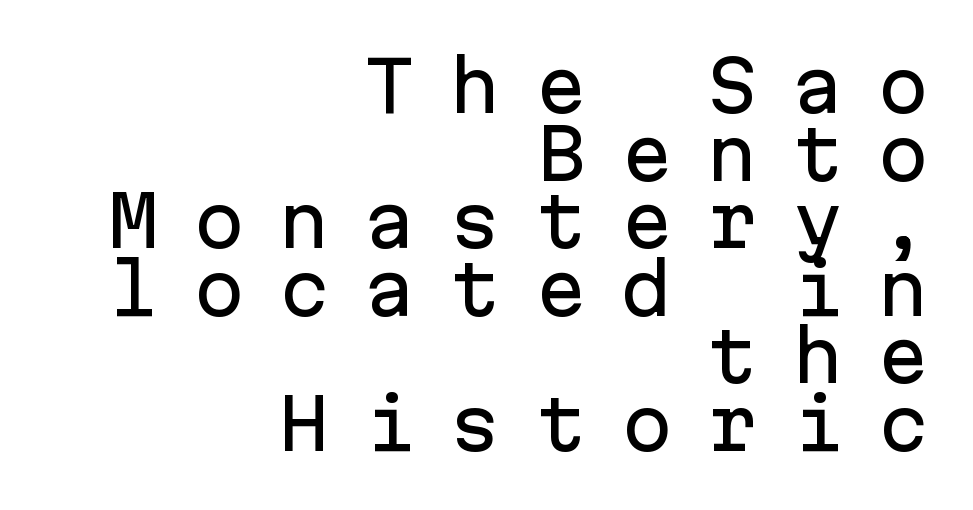
Q: Is the text italic (slanted)? A: No, it is upright.
Q: Is the typeface a serif or a sans-serif typeface? A: Sans-serif.
Q: Is the text underlined? A: No.
Q: How is the paragraph aligned? A: Right-aligned.
Q: Is the spacing between letters normal or unusually wide? A: Unusually wide.
Q: Is the spacing between lines tight, normal or loose? A: Tight.
Q: Width (condensed, normal, or wide)? A: Normal.
Q: Stroke contrast? A: Low.
Q: x-height? A: Medium.
Q: Monospaced? A: Yes.
